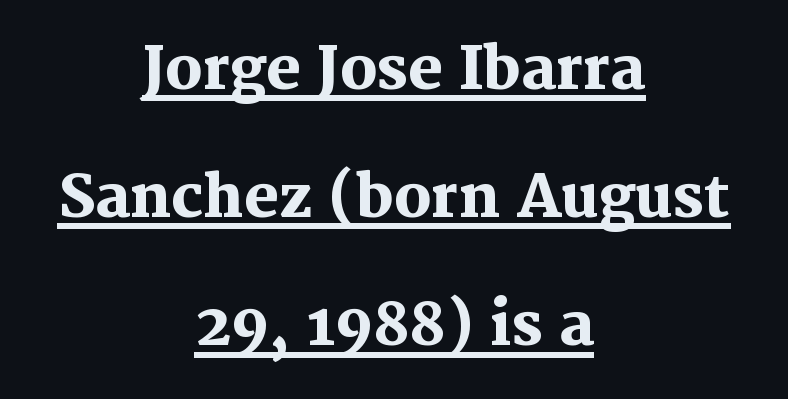
The rendering shows small feet on the letterforms — a serif design. The passage shown stacks its lines with a broad gap. Varying glyph widths throughout — classic text-font behaviour. Visually the block forms a symmetrical silhouette, jagged on both flanks.
